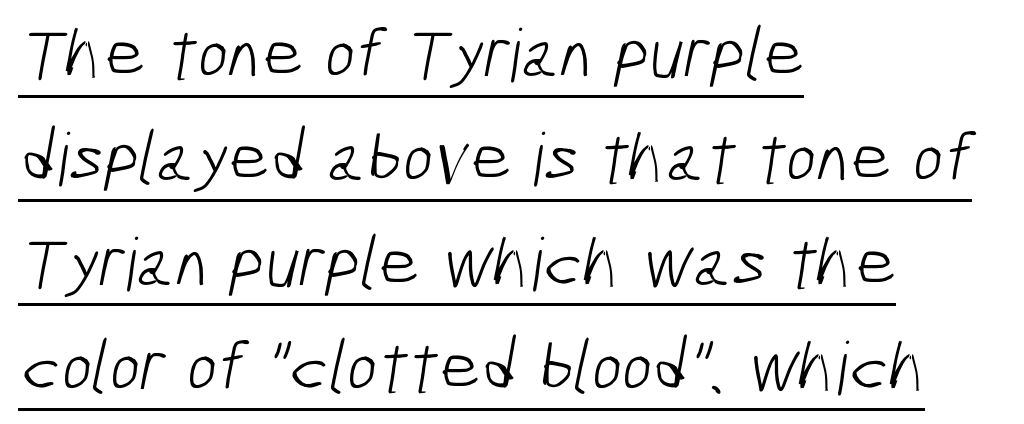
{"serif": "no", "bold": "no", "weight": "light", "width": "condensed", "stroke_contrast": "low", "x_height": "medium", "monospaced": "no", "underline": "yes", "align": "left", "line_spacing": "normal", "line_spacing_ratio": 1.43, "letter_spacing": "normal", "letter_spacing_em": 0.0, "glyph_px": 73}
